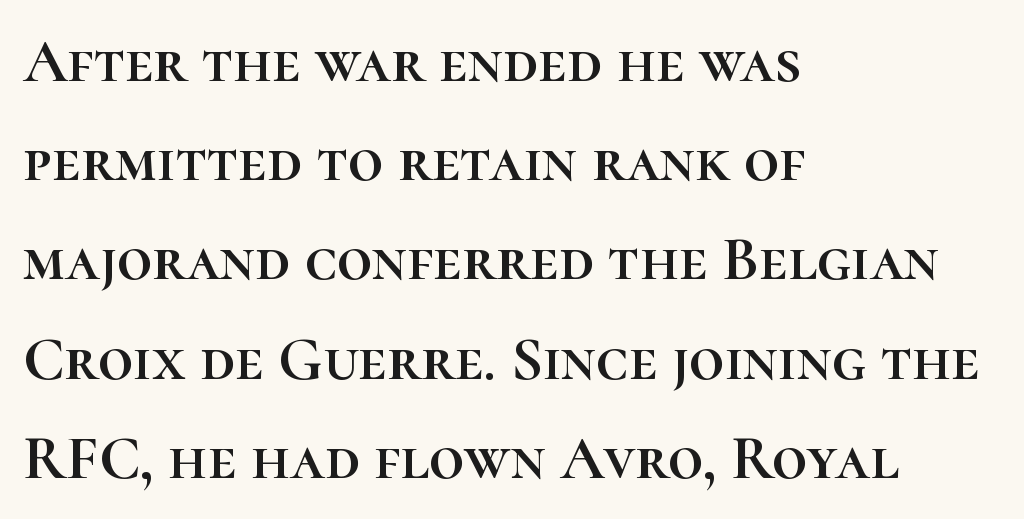
{"italic": "no", "width": "normal", "stroke_contrast": "high", "x_height": "medium", "monospaced": "no", "underline": "no", "align": "left", "line_spacing": "normal", "line_spacing_ratio": 1.6, "letter_spacing": "normal", "letter_spacing_em": 0.0, "glyph_px": 62}
